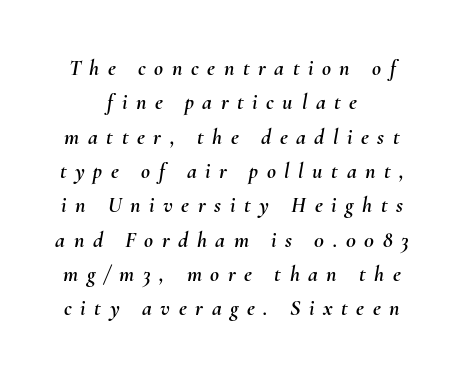
One-word summary of the alignment: center. This sample uses an oblique cut, with every glyph tilted off the vertical. This rendering widens character spacing well past its baseline value. A typesetter would call this leading conventional body-copy spacing.
